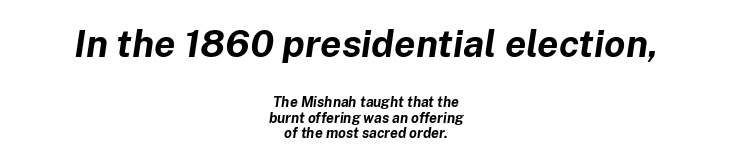
Q: Is the text bold? A: Yes.
Q: Is the text italic (slanted)? A: Yes, it leans right by about 8 degrees.
Q: Is the text underlined? A: No.
Q: How is the paragraph aligned? A: Centered.
Q: Is the spacing between letters normal or unusually wide? A: Normal.
Q: Is the spacing between lines tight, normal or loose? A: Tight.
Q: Which block of text is set in a larger size, the first (top) or the second (bottom)? A: The first (top) one.
Q: Width (condensed, normal, or wide)? A: Normal.
Q: Stroke contrast? A: Low.
Q: x-height? A: Medium.
Q: Monospaced? A: No.
